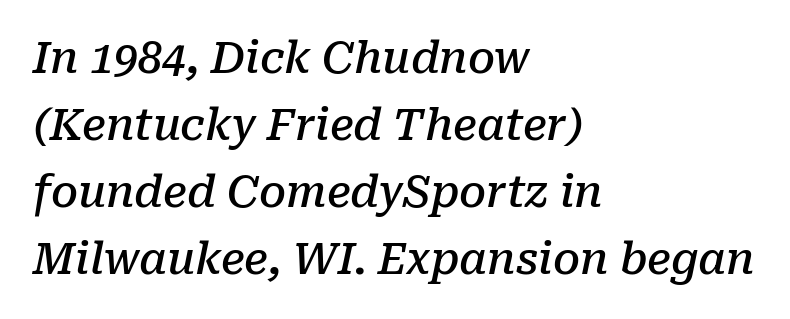
You could call the tracking neutral — neither tight nor loose. The designer left line spacing at the default. Decoration check: the copy has no underline. The axis of the letterforms is tilted away from vertical.
